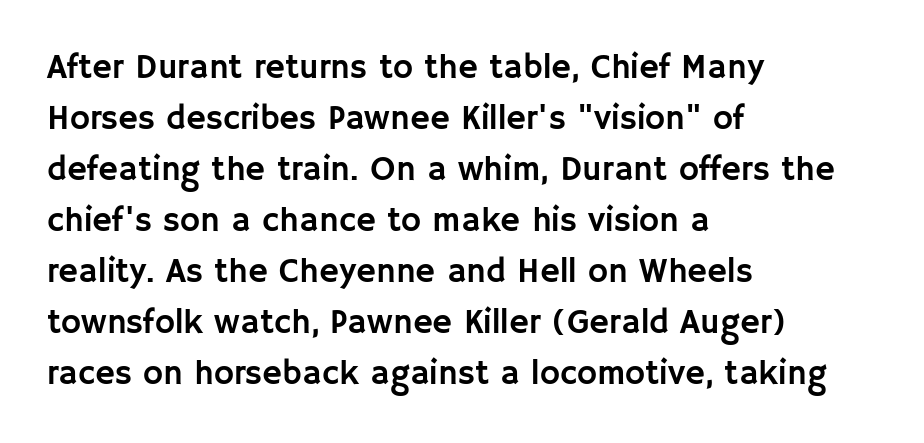
The image shows 34 px sans-serif type, upright; set left-aligned, normal line spacing (1.5x), normal letter spacing, not underlined; low stroke contrast and a large x-height.
